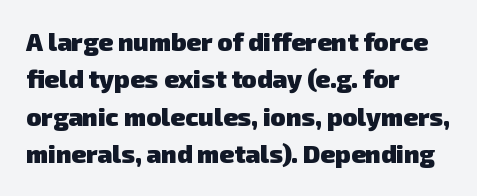
Q: Is the text bold? A: Yes.
Q: Is the text underlined? A: No.
Q: How is the paragraph aligned? A: Left-aligned.
Q: Is the spacing between letters normal or unusually wide? A: Normal.
Q: Is the spacing between lines tight, normal or loose? A: Normal.
